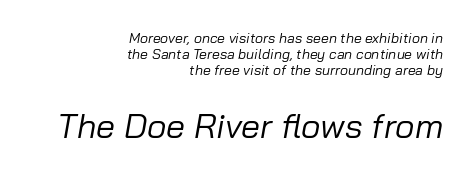
Q: Is the text bold? A: No.
Q: Is the text italic (slanted)? A: Yes, it leans right by about 10 degrees.
Q: Is the text underlined? A: No.
Q: How is the paragraph aligned? A: Right-aligned.
Q: Is the spacing between letters normal or unusually wide? A: Normal.
Q: Is the spacing between lines tight, normal or loose? A: Tight.
Q: Which block of text is set in a larger size, the first (top) or the second (bottom)? A: The second (bottom) one.
Q: Width (condensed, normal, or wide)? A: Normal.
Q: Stroke contrast? A: Low.
Q: x-height? A: Medium.
Q: Monospaced? A: No.
